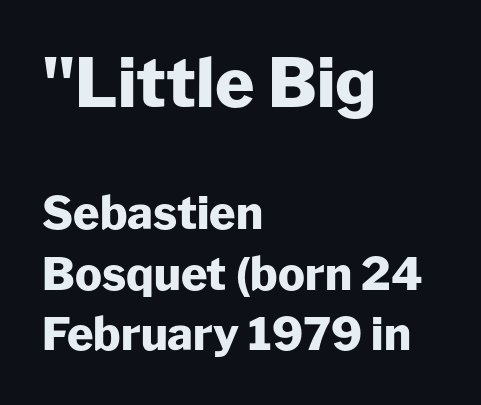
The image shows 67 px heavy sans-serif type, upright; set left-aligned, normal line spacing (1.34x), normal letter spacing, not underlined; the first (top) block is 1.49x larger; low stroke contrast and a medium x-height.
